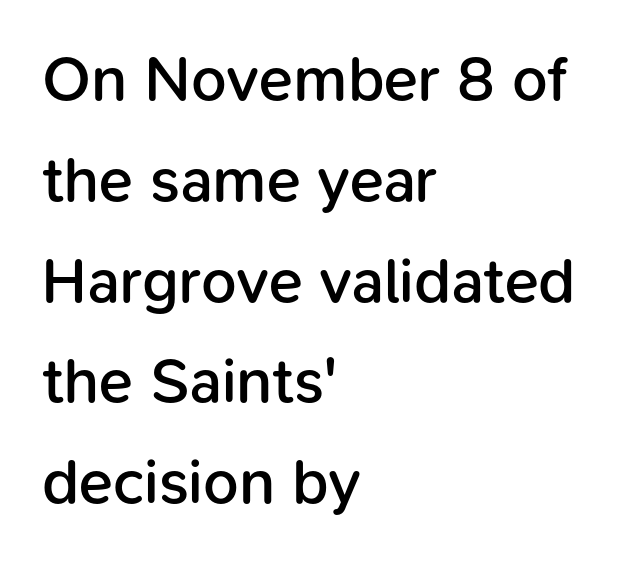
The image shows 63 px semibold sans-serif type, upright; set left-aligned, normal line spacing (1.6x), normal letter spacing, not underlined; low stroke contrast and a medium x-height.
